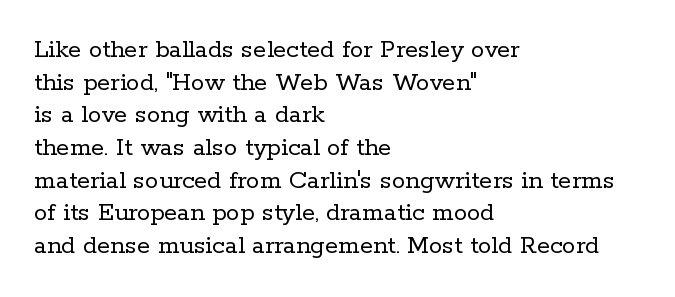
Q: Is the text bold? A: No.
Q: Is the text italic (slanted)? A: No, it is upright.
Q: Is the text underlined? A: No.
Q: How is the paragraph aligned? A: Left-aligned.
Q: Is the spacing between letters normal or unusually wide? A: Normal.
